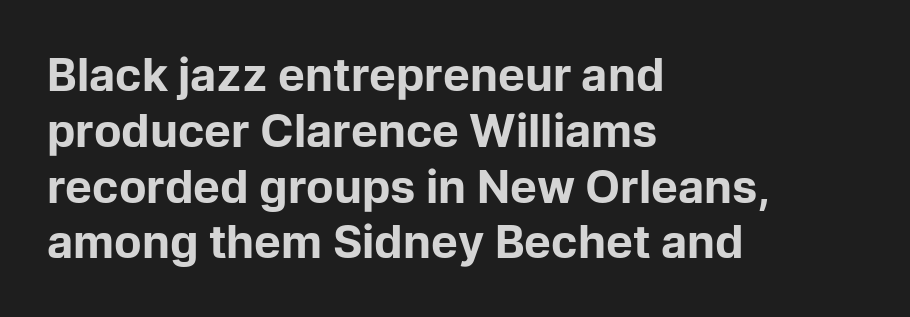
{"serif": "no", "italic": "no", "bold": "yes", "weight": "bold", "width": "normal", "stroke_contrast": "low", "x_height": "medium", "monospaced": "no", "underline": "no", "align": "left", "line_spacing_ratio": 1.24, "letter_spacing": "normal", "letter_spacing_em": 0.0, "glyph_px": 45}
